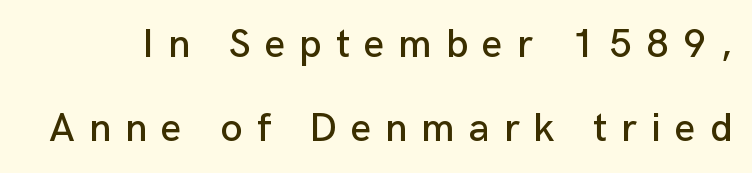
Ordinary non-slanted type is in use. You could not count columns in this text — the font is proportionally spaced. Descender tails drop into unmarked territory. Each letter's strokes conclude bluntly, with no projecting serifs. The space between consecutive lines is lavish. Tracking here is generous; glyphs stand well apart from one another.
